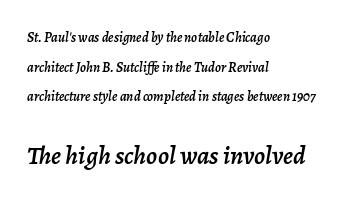
The image shows 26 px text type, italic (leaning right); set left-aligned, loose line spacing (2.12x), normal letter spacing, not underlined; the second (bottom) block is 1.86x larger.
